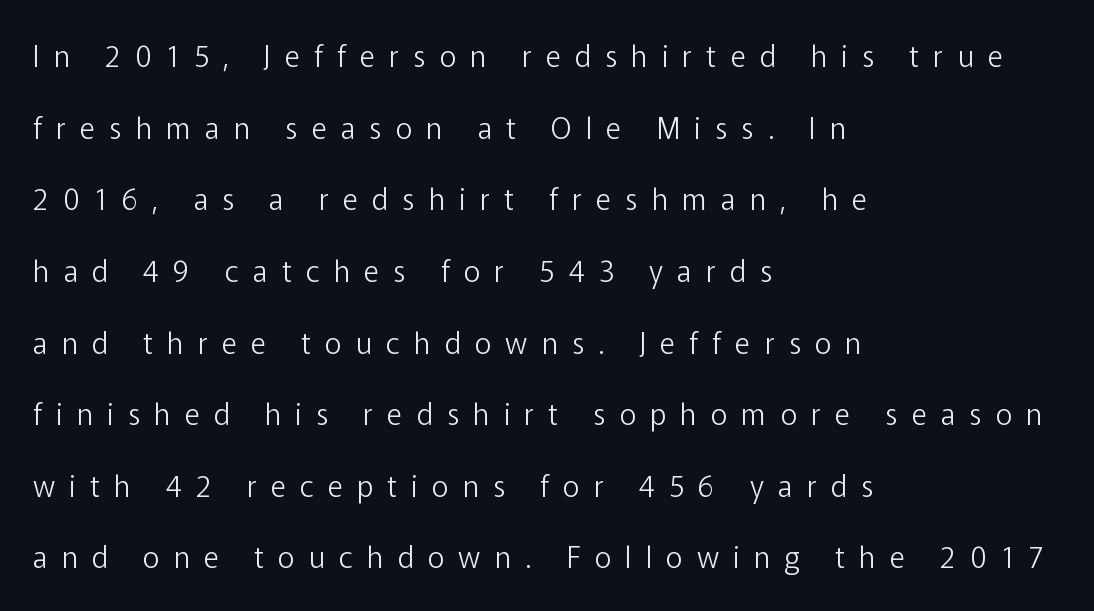
Q: Is the text bold? A: No.
Q: Is the text italic (slanted)? A: No, it is upright.
Q: Is the typeface a serif or a sans-serif typeface? A: Sans-serif.
Q: Is the text underlined? A: No.
Q: How is the paragraph aligned? A: Left-aligned.
Q: Is the spacing between letters normal or unusually wide? A: Unusually wide.
Q: Is the spacing between lines tight, normal or loose? A: Loose.
Q: Width (condensed, normal, or wide)? A: Normal.
Q: Stroke contrast? A: Low.
Q: x-height? A: Medium.
Q: Monospaced? A: No.
